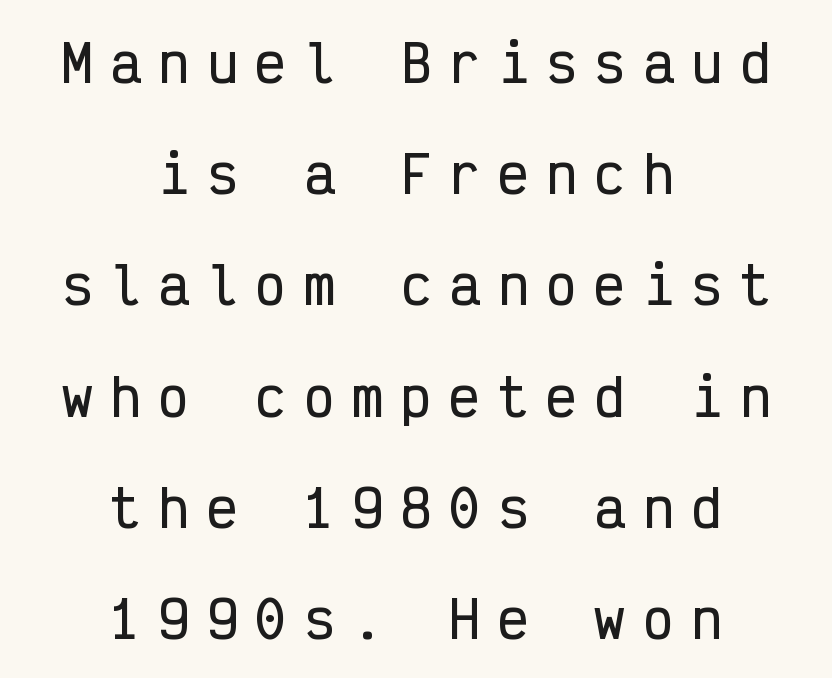
Vertical strokes here are truly vertical. Decoration check: the copy has no underline. Baseline-to-baseline distance is far greater than the letter height. Note the uniform advance width — an 'i' takes as much space as an 'm'.
